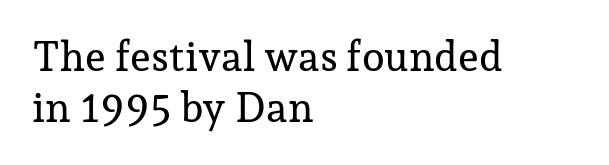
Font category for this specimen: serif. Any mark beneath the type? The region is blank. Is the letter spacing exaggerated? No — it looks like the ordinary default. You can tell it's not italic because the verticals are truly vertical. Is this a fixed-width face? No — the glyphs have proportional, varying widths.
